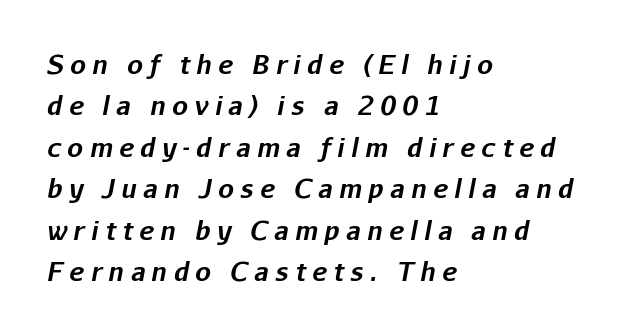
The image shows 25 px bold type, italic (leaning right); set left-aligned, normal line spacing (1.66x), unusually wide letter spacing (+0.26 em), not underlined.
